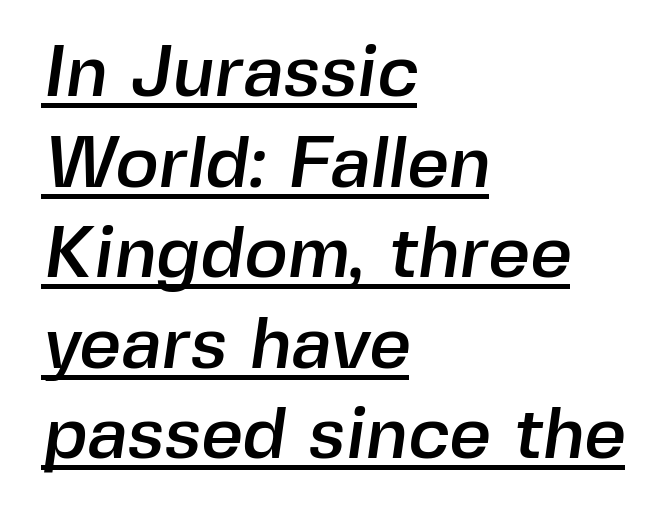
The face used here is rendered with its standard letterfit. Proportional: the letters do not fall into vertical columns. The setting favours the left margin, as ordinary paragraphs usually do. A typographer would call this underscored text.
